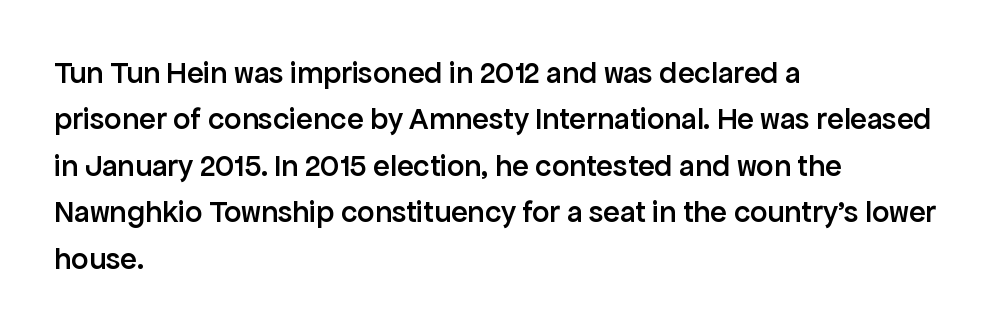
Here the designer chose a conventional face with non-uniform glyph widths. The passage is arranged the way most books set body copy — flush left. Nobody drew a line under any word here. A roman cut, with each character standing at attention.
